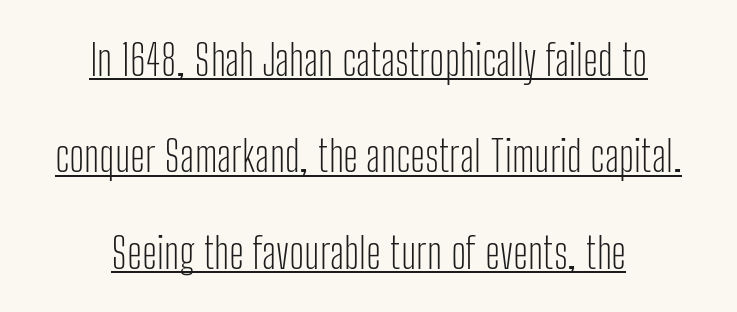
{"serif": "no", "italic": "no", "bold": "no", "weight": "light", "width": "condensed", "stroke_contrast": "low", "x_height": "medium", "monospaced": "no", "underline": "yes", "align": "center", "line_spacing": "loose", "line_spacing_ratio": 2.24, "letter_spacing": "normal", "letter_spacing_em": 0.0, "glyph_px": 43}
